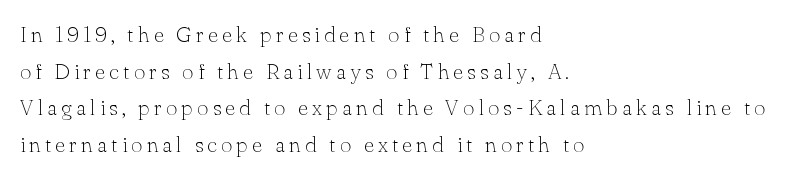
Q: Is the text bold? A: No.
Q: Is the text italic (slanted)? A: No, it is upright.
Q: Is the text underlined? A: No.
Q: How is the paragraph aligned? A: Left-aligned.
Q: Is the spacing between lines tight, normal or loose? A: Normal.
